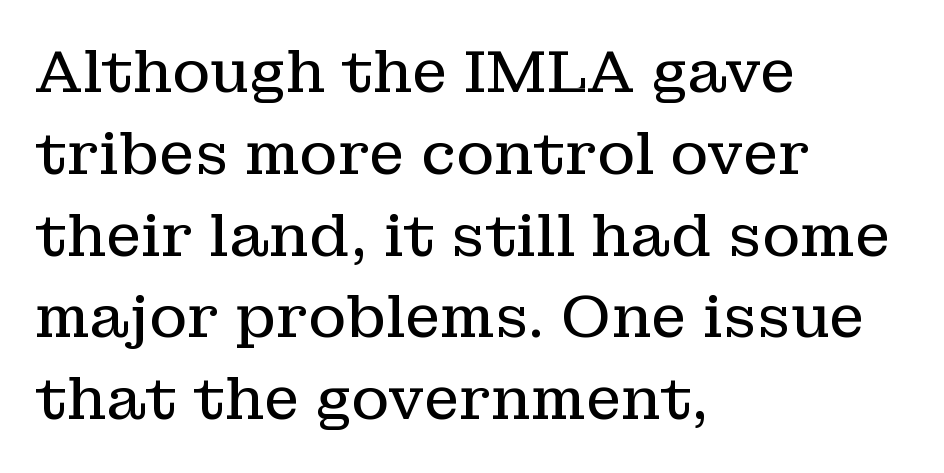
The image shows 58 px regular-weight serif type, upright; set left-aligned, normal line spacing (1.41x), normal letter spacing, not underlined; low stroke contrast and a medium x-height.
